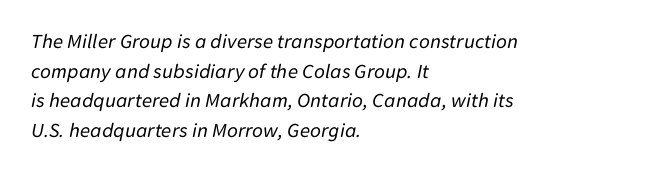
The image shows 21 px text type, italic (leaning right); set left-aligned, normal line spacing (1.41x), normal letter spacing, not underlined.
